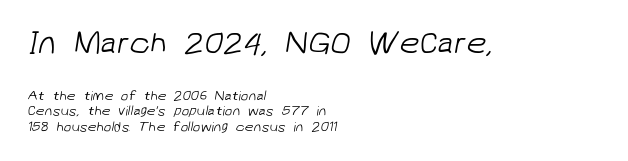
The image shows 32 px light sans-serif type; set left-aligned, tight line spacing (1.1x), normal letter spacing, not underlined; the first (top) block is 2.29x larger; low stroke contrast and a medium x-height.
